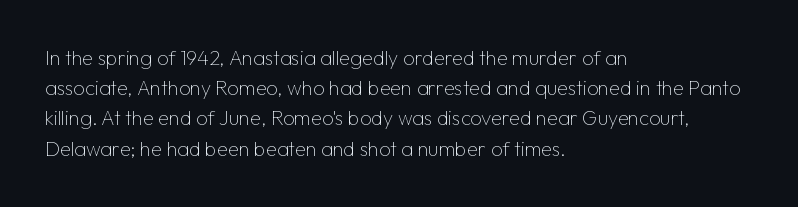
The image shows 20 px text type, upright; set left-aligned, normal line spacing (1.51x), normal letter spacing, not underlined.
